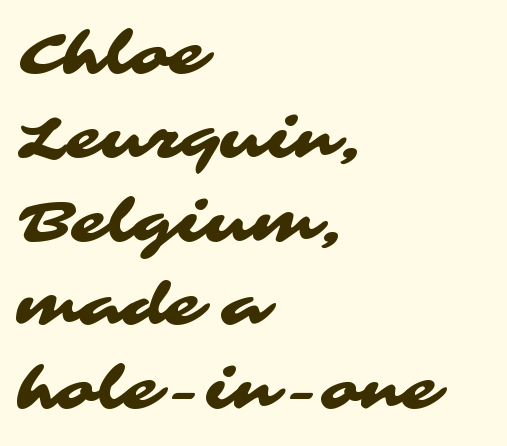
{"serif": "no", "width": "wide", "stroke_contrast": "medium", "x_height": "medium", "monospaced": "no", "underline": "no", "align": "left", "line_spacing": "normal", "line_spacing_ratio": 1.47, "letter_spacing": "normal", "letter_spacing_em": 0.0, "glyph_px": 57}
